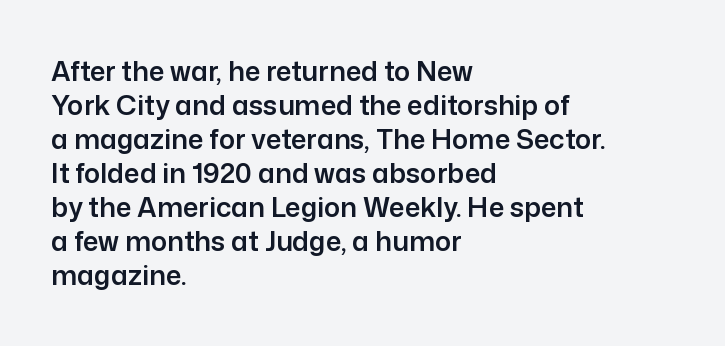
Q: Is the text italic (slanted)? A: No, it is upright.
Q: Is the text underlined? A: No.
Q: How is the paragraph aligned? A: Left-aligned.
Q: Is the spacing between letters normal or unusually wide? A: Normal.
Q: Is the spacing between lines tight, normal or loose? A: Normal.
